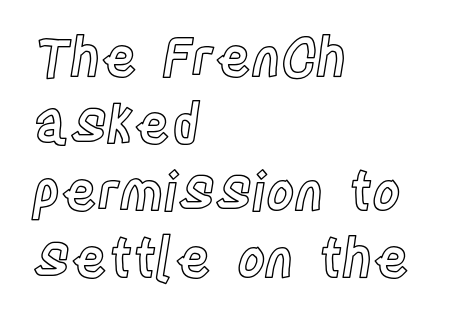
Q: Is the text italic (slanted)? A: Yes.
Q: Is the text underlined? A: No.
Q: How is the paragraph aligned? A: Left-aligned.
Q: Is the spacing between letters normal or unusually wide? A: Normal.
Q: Width (condensed, normal, or wide)? A: Condensed.
Q: x-height? A: Large.
Q: Monospaced? A: No.
